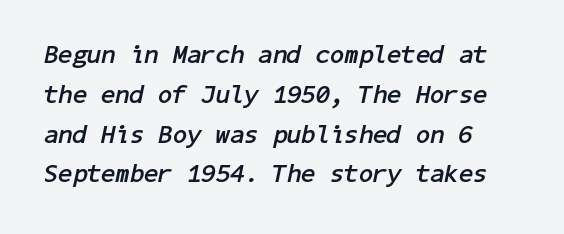
Descenders are the only things crossing below the line. Does the weight exceed regular? Yes, all the way to bold. The glyphs look as if they've been sheared to an angle. One glance says typical: line gaps are just what's usual. Does extra space separate the letters? No, they use regular spacing.
